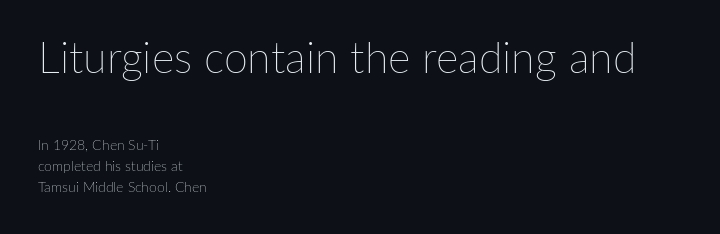
The image shows 43 px thin type, upright; set left-aligned, normal line spacing (1.52x), normal letter spacing, not underlined; the first (top) block is 3.07x larger; low stroke contrast and a medium x-height.
